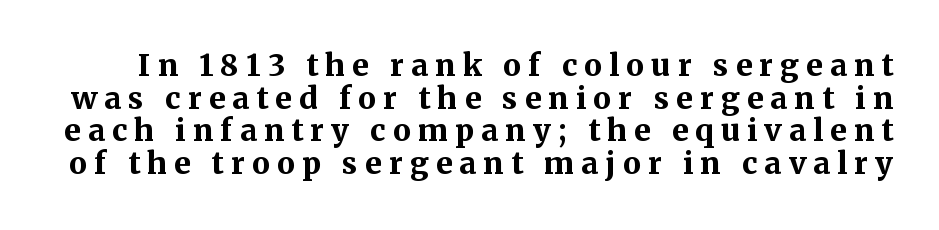
The image shows 30 px bold serif type, upright; set tight line spacing (1.09x), unusually wide letter spacing (+0.24 em), not underlined; medium stroke contrast and a medium x-height.
